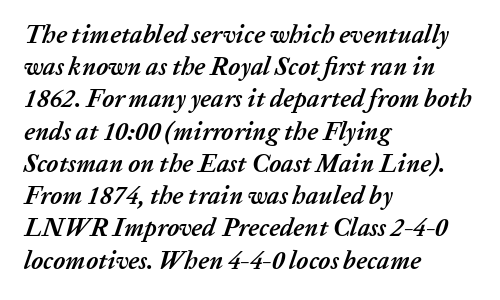
{"italic": "yes", "lean": "right", "slant_degrees": 20, "bold": "yes", "underline": "no", "align": "left", "line_spacing": "normal", "line_spacing_ratio": 1.29, "letter_spacing": "normal", "letter_spacing_em": 0.0, "glyph_px": 25}
